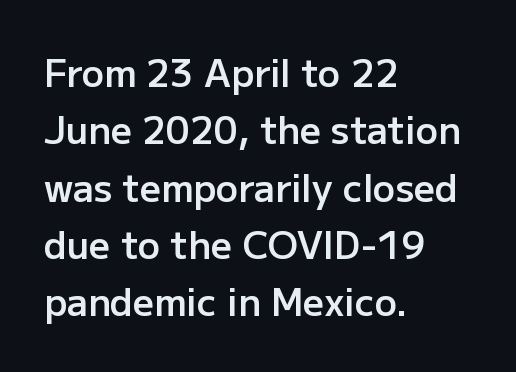
The image shows 37 px semibold sans-serif type, upright; set left-aligned, normal line spacing (1.55x), normal letter spacing, not underlined; low stroke contrast and a medium x-height.
